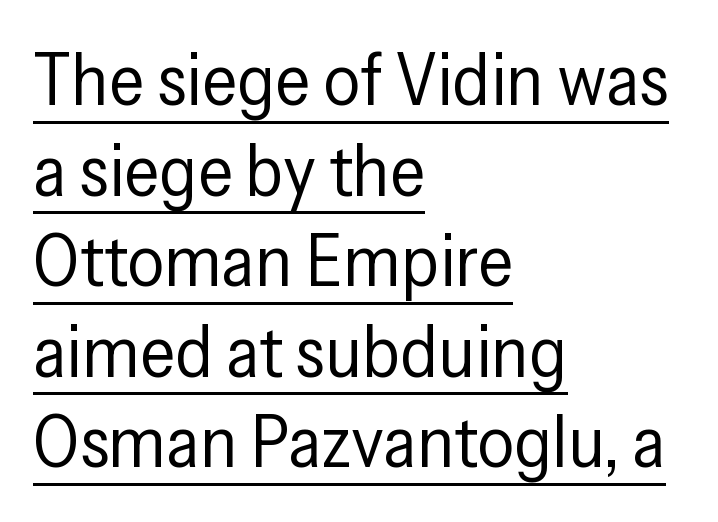
Which margin do the lines hug? The left one — the right edge is uneven. Note the varied advance widths — an 'i' is clearly narrower than an 'm'. In designer terms, the underline attribute is active on this setting. The rendering shows plain stroke endings on the letterforms — a sans-serif design. Words appear dense and cohesive because spacing is normal.
